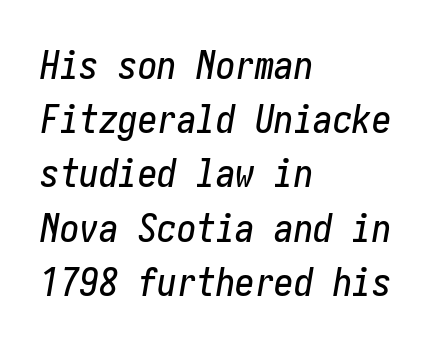
Where is the straight margin? On the left. Interline gaps are of average width in this sample. Has an underline been added? It has not. Standard letterfit; no display-style spreading of the glyphs. Tall strokes in this sample are angled rather than plumb.
